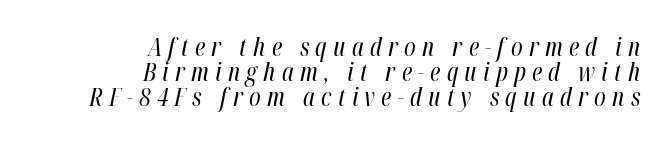
The image shows 25 px text type, italic (leaning right); set right-aligned, tight line spacing (1.0x), unusually wide letter spacing (+0.25 em), not underlined.
